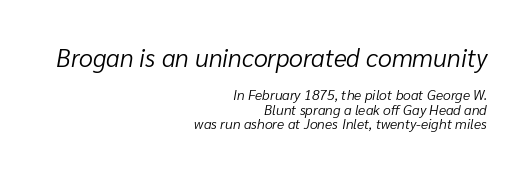
Heaviness? Minimal to ordinary, like unemphasized prose. Nobody drew a line under any word here. Reading down the column, the eye jumps only a short way to each next line. Is the letter spacing exaggerated? No — it looks like the ordinary default. The block sitting higher on the canvas is the one with enlarged characters. Posture: slanted.
